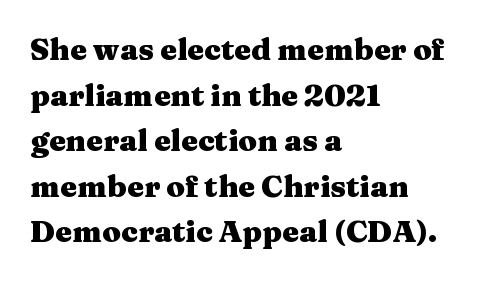
The image shows 30 px heavy, wide serif type, upright; set left-aligned, normal line spacing (1.52x), normal letter spacing, not underlined; medium stroke contrast and a medium x-height.
